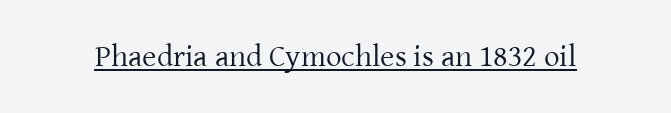
The image shows 31 px regular-weight serif type, upright; set normal letter spacing, underlined; low stroke contrast and a medium x-height.
